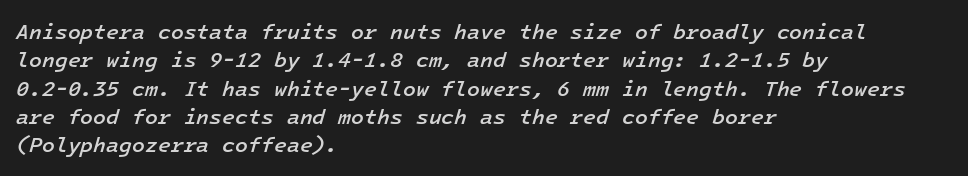
{"italic": "yes", "lean": "right", "slant_degrees": 16, "bold": "semi", "underline": "no", "align": "left", "line_spacing": "normal", "line_spacing_ratio": 1.35, "letter_spacing": "normal", "letter_spacing_em": 0.0, "glyph_px": 21}
